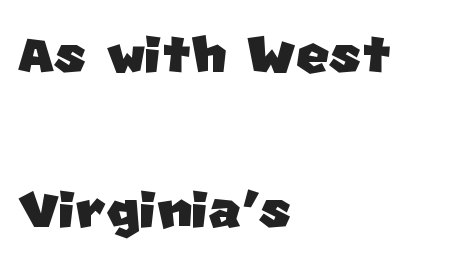
{"serif": "no", "width": "normal", "stroke_contrast": "low", "x_height": "large", "monospaced": "no", "underline": "no", "align": "left", "line_spacing": "loose", "line_spacing_ratio": 2.18, "letter_spacing": "normal", "letter_spacing_em": 0.0, "glyph_px": 71}
